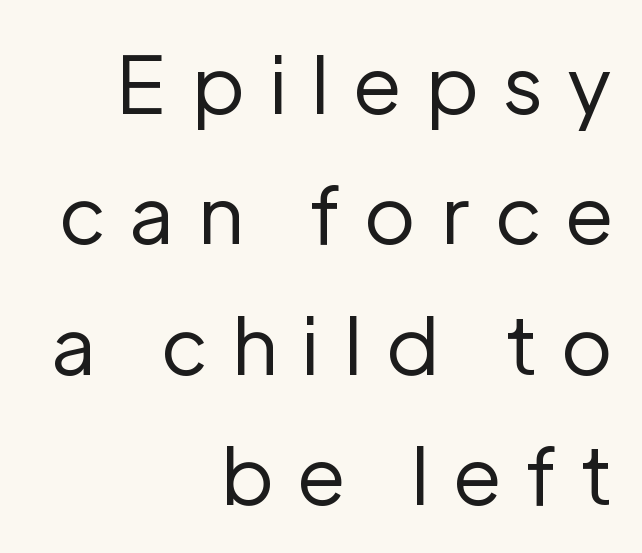
{"serif": "no", "italic": "no", "bold": "no", "weight": "regular", "width": "normal", "stroke_contrast": "low", "x_height": "medium", "monospaced": "no", "underline": "no", "align": "right", "line_spacing": "normal", "line_spacing_ratio": 1.65, "letter_spacing": "wide", "letter_spacing_em": 0.3, "glyph_px": 79}
